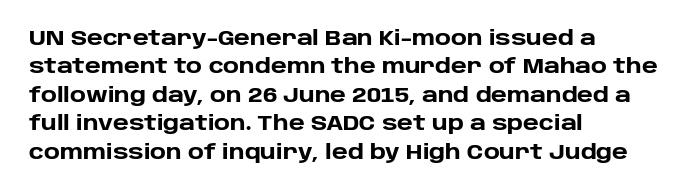
Has an underline been added? It has not. Here the glyphs are tracked normally, forming tight word shapes. Compared with typical paragraphs, the rows here are spaced about the same. The characters look thick and weighty, a clear bold.
